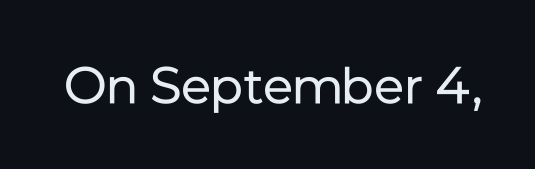
The image shows 51 px regular-weight sans-serif type, upright; set normal letter spacing, not underlined; low stroke contrast and a medium x-height.
